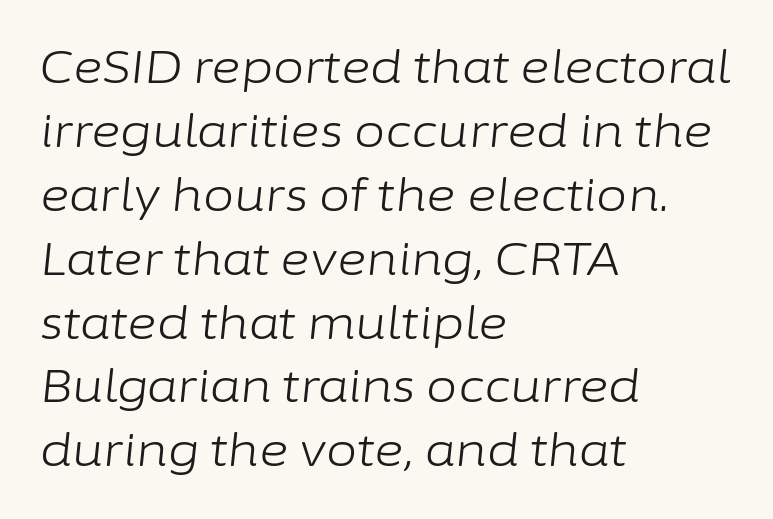
The image shows 45 px light type, italic (leaning right); set left-aligned, normal line spacing (1.42x), normal letter spacing, not underlined; low stroke contrast and a medium x-height.
